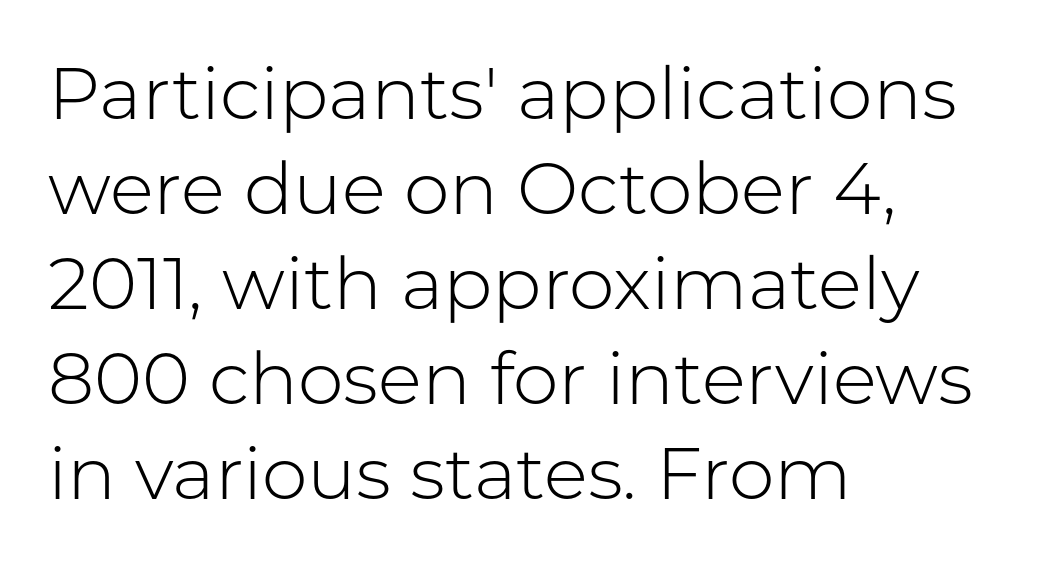
Q: Is the text bold? A: No.
Q: Is the text italic (slanted)? A: No, it is upright.
Q: Is the typeface a serif or a sans-serif typeface? A: Sans-serif.
Q: Is the text underlined? A: No.
Q: How is the paragraph aligned? A: Left-aligned.
Q: Is the spacing between letters normal or unusually wide? A: Normal.
Q: Is the spacing between lines tight, normal or loose? A: Normal.
Q: Width (condensed, normal, or wide)? A: Normal.
Q: Stroke contrast? A: Low.
Q: x-height? A: Medium.
Q: Monospaced? A: No.
